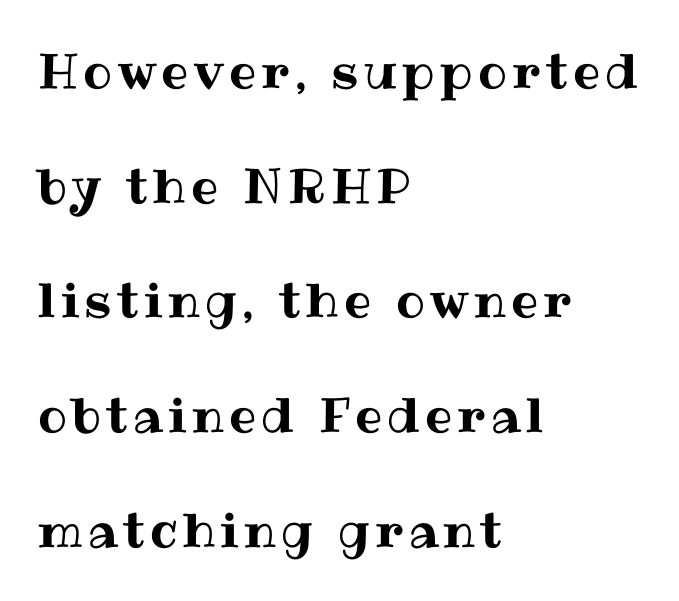
The image shows 48 px text type, upright; set left-aligned, loose line spacing (2.39x), not underlined; medium stroke contrast and a medium x-height.
